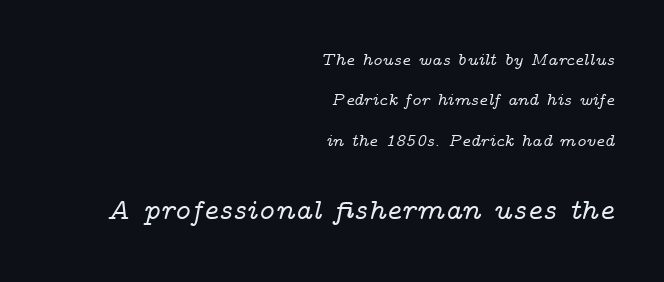
You could not count columns in this text — the font is proportionally spaced. Does the copy run flush right? Yes — the right margin is perfectly even. Examine the stroke ends and you'll spot serifs. Slanted lettering throughout.
